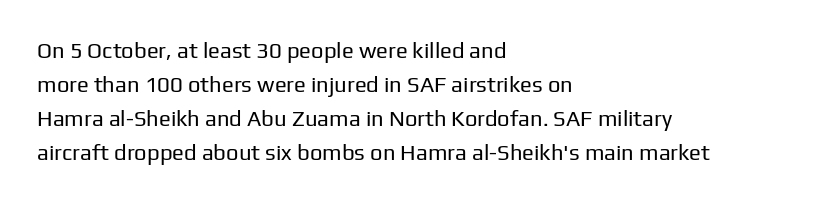
These lines stack with their left ends in a neat column. Any mark beneath the type? The region is blank. Short note: letters normally spaced. The type sits square on the baseline with zero lean.
